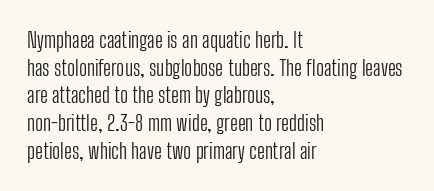
Q: Is the text bold? A: No.
Q: Is the text italic (slanted)? A: No, it is upright.
Q: Is the text underlined? A: No.
Q: How is the paragraph aligned? A: Left-aligned.
Q: Is the spacing between letters normal or unusually wide? A: Normal.
Q: Is the spacing between lines tight, normal or loose? A: Normal.
